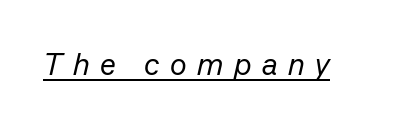
On a weight scale, this lands at 450 or below. The lettering is marked with a stroke running underneath it. This sample has the flowing, uneven cadence of proportional lettering. Emphasis-style slanted type is in use. Is the letter spacing exaggerated? Yes — the characters are pushed far apart.
